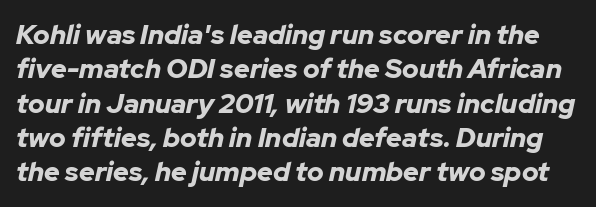
{"italic": "yes", "lean": "right", "slant_degrees": 12, "bold": "yes", "underline": "no", "line_spacing": "normal", "line_spacing_ratio": 1.27, "letter_spacing": "normal", "letter_spacing_em": 0.0, "glyph_px": 27}
